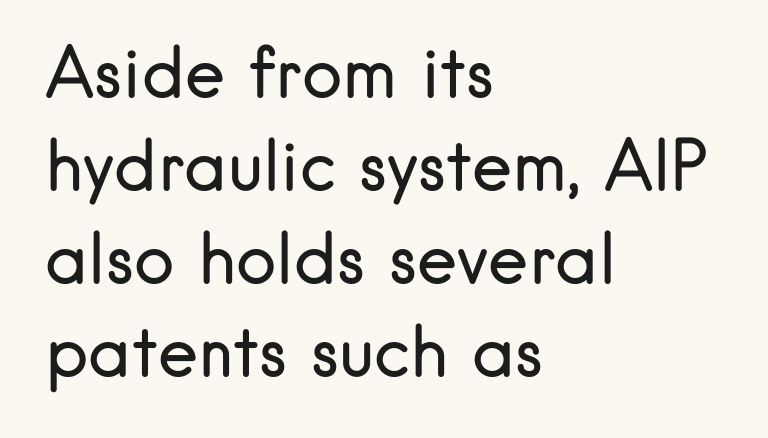
What stands out about the letter spacing? Nothing — it is the standard amount. The characters are drawn with everyday or finer stroke widths. The rag falls on the right side of this text block. This is the regular roman posture of the typeface. Check under the words: just untouched page.
